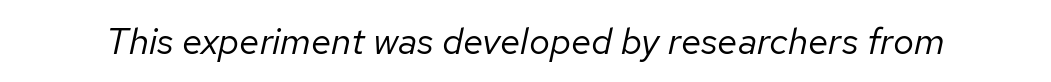
{"italic": "yes", "lean": "right", "slant_degrees": 12, "bold": "no", "weight": "regular", "width": "normal", "stroke_contrast": "low", "x_height": "medium", "monospaced": "no", "underline": "no", "letter_spacing": "normal", "letter_spacing_em": 0.0, "glyph_px": 37}
